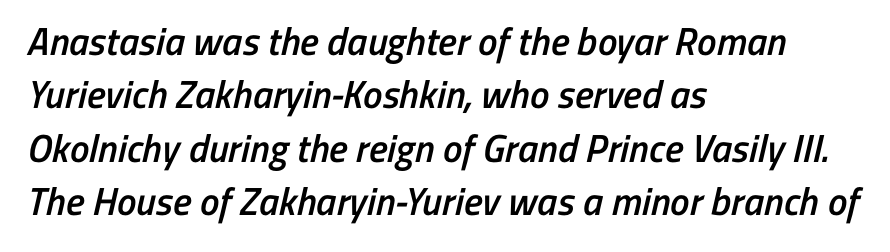
The passage shown is typeset with a sans-serif family. The glyphs have the mass of a demibold cut, below bold. Every row of glyphs begins at an identical x-position on the left. Here the designer chose a conventional face with non-uniform glyph widths. The tracking reads as untouched default to a designer's eye.
